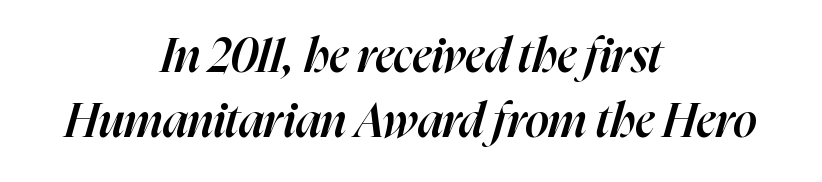
{"italic": "yes", "lean": "right", "slant_degrees": 16, "bold": "semi", "weight": "semibold", "width": "normal", "stroke_contrast": "high", "x_height": "medium", "monospaced": "no", "underline": "no", "align": "center", "line_spacing": "normal", "line_spacing_ratio": 1.39, "letter_spacing": "normal", "letter_spacing_em": 0.0, "glyph_px": 47}
